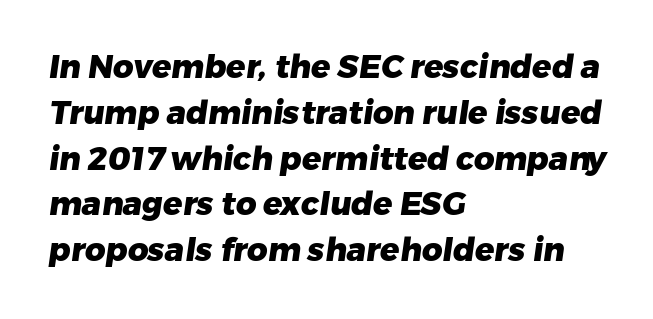
Q: Is the text bold? A: Yes.
Q: Is the typeface a serif or a sans-serif typeface? A: Sans-serif.
Q: Is the text underlined? A: No.
Q: How is the paragraph aligned? A: Left-aligned.
Q: Is the spacing between letters normal or unusually wide? A: Normal.
Q: Is the spacing between lines tight, normal or loose? A: Normal.
Q: Width (condensed, normal, or wide)? A: Normal.
Q: Stroke contrast? A: Low.
Q: x-height? A: Medium.
Q: Monospaced? A: No.
